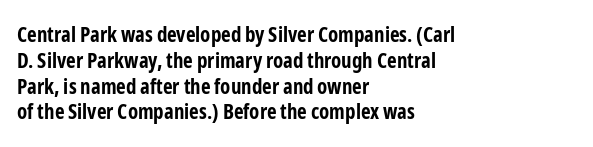
{"italic": "no", "bold": "yes", "underline": "no", "align": "left", "line_spacing_ratio": 1.23, "letter_spacing": "normal", "letter_spacing_em": 0.0, "glyph_px": 21}
